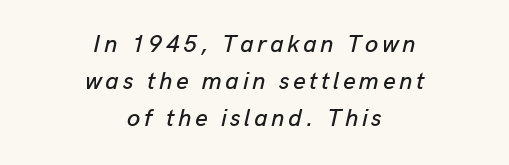
Q: Is the text italic (slanted)? A: Yes, it leans right by about 13 degrees.
Q: Is the text underlined? A: No.
Q: How is the paragraph aligned? A: Centered.
Q: Is the spacing between lines tight, normal or loose? A: Normal.
